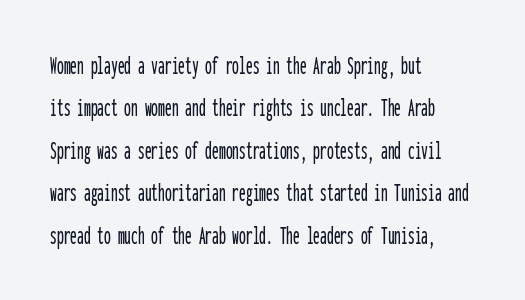
The image shows 27 px text type, upright; set left-aligned, normal line spacing (1.57x), normal letter spacing, not underlined.
